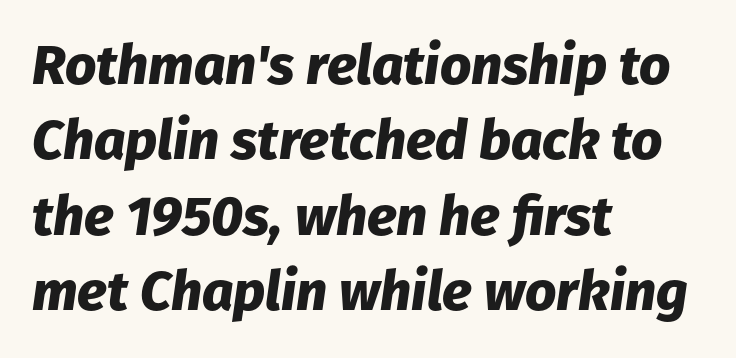
The image shows 55 px heavy type, italic (leaning right); set left-aligned, normal line spacing (1.37x), normal letter spacing, not underlined; low stroke contrast and a medium x-height.
